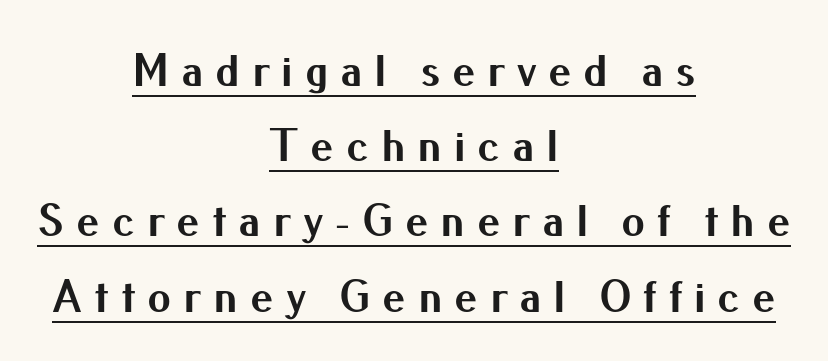
{"serif": "no", "italic": "no", "bold": "yes", "weight": "bold", "width": "normal", "stroke_contrast": "medium", "x_height": "small", "monospaced": "no", "underline": "yes", "align": "center", "line_spacing": "normal", "line_spacing_ratio": 1.6, "letter_spacing": "wide", "letter_spacing_em": 0.25, "glyph_px": 47}
